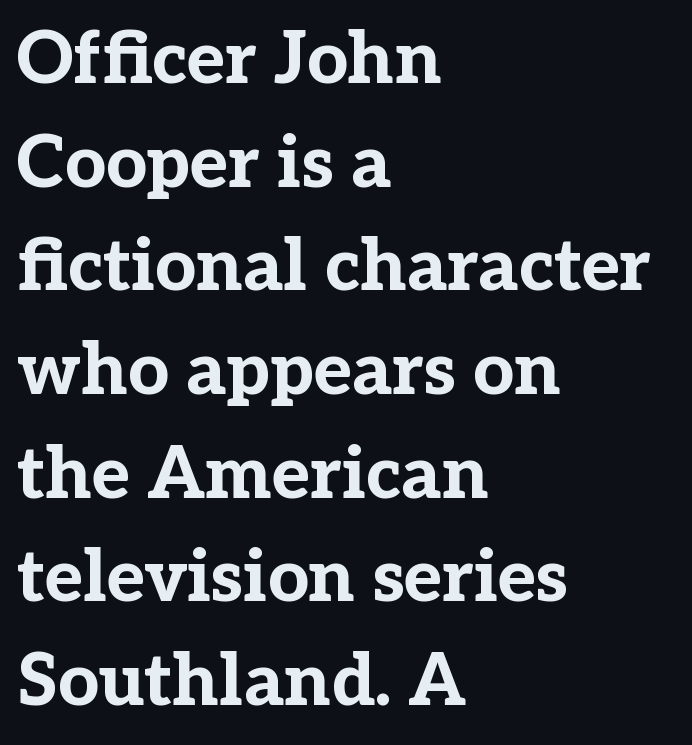
Q: Is the text bold? A: Yes.
Q: Is the text italic (slanted)? A: No, it is upright.
Q: Is the typeface a serif or a sans-serif typeface? A: Serif.
Q: Is the text underlined? A: No.
Q: How is the paragraph aligned? A: Left-aligned.
Q: Is the spacing between letters normal or unusually wide? A: Normal.
Q: Is the spacing between lines tight, normal or loose? A: Normal.
Q: Width (condensed, normal, or wide)? A: Normal.
Q: Stroke contrast? A: Low.
Q: x-height? A: Medium.
Q: Monospaced? A: No.
